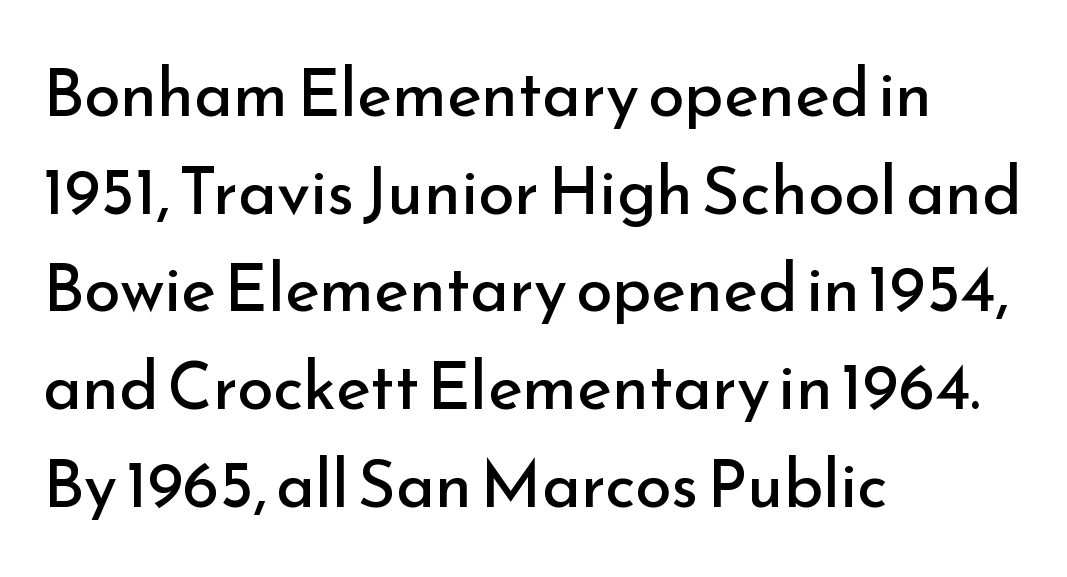
Q: Is the text bold? A: No.
Q: Is the text italic (slanted)? A: No, it is upright.
Q: Is the typeface a serif or a sans-serif typeface? A: Sans-serif.
Q: Is the text underlined? A: No.
Q: How is the paragraph aligned? A: Left-aligned.
Q: Is the spacing between letters normal or unusually wide? A: Normal.
Q: Is the spacing between lines tight, normal or loose? A: Normal.
Q: Width (condensed, normal, or wide)? A: Normal.
Q: Stroke contrast? A: Low.
Q: x-height? A: Small.
Q: Monospaced? A: No.
